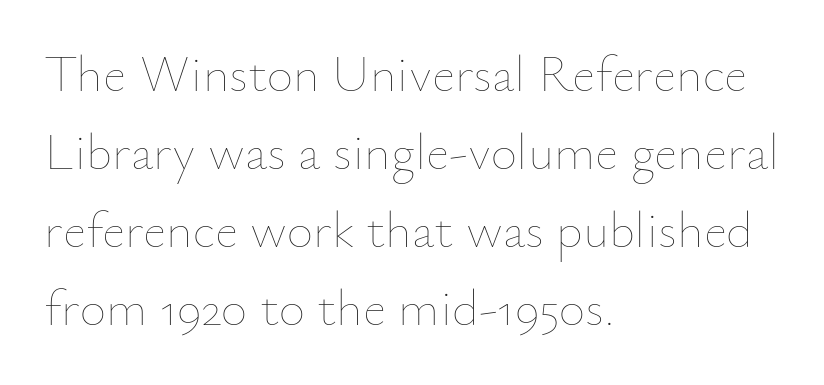
The image shows 51 px thin type, upright; set left-aligned, normal line spacing (1.53x), normal letter spacing, not underlined; low stroke contrast and a small x-height.
